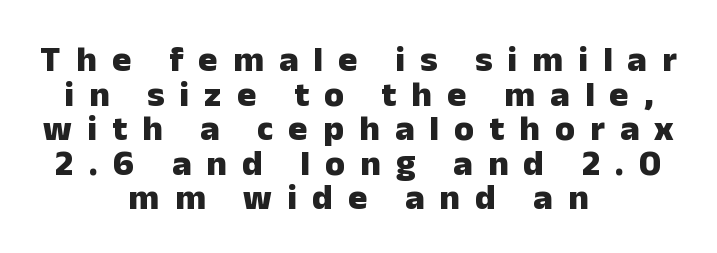
{"serif": "no", "italic": "no", "bold": "yes", "weight": "heavy", "width": "normal", "stroke_contrast": "low", "x_height": "medium", "monospaced": "no", "underline": "no", "align": "center", "line_spacing": "tight", "line_spacing_ratio": 0.96, "letter_spacing": "wide", "letter_spacing_em": 0.42, "glyph_px": 36}
